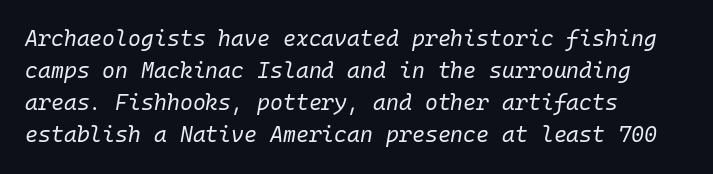
Descenders hang freely into open space. Does extra space separate the letters? No, they use regular spacing. The whole block is typeset with a tilt. The space between consecutive lines is moderate. Counters stay open thanks to moderate or lighter strokes. One-word summary of the alignment: left.
